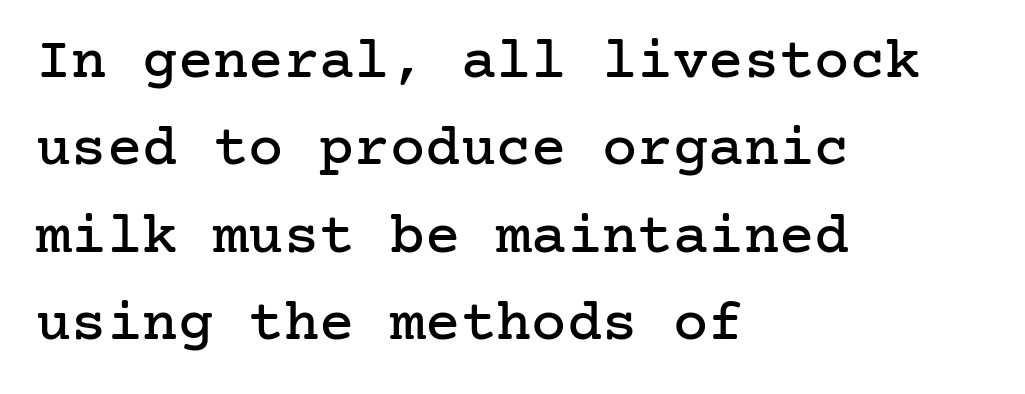
Q: Is the text italic (slanted)? A: No, it is upright.
Q: Is the typeface a serif or a sans-serif typeface? A: Serif.
Q: Is the text underlined? A: No.
Q: How is the paragraph aligned? A: Left-aligned.
Q: Is the spacing between letters normal or unusually wide? A: Normal.
Q: Is the spacing between lines tight, normal or loose? A: Normal.
Q: Width (condensed, normal, or wide)? A: Normal.
Q: Stroke contrast? A: Low.
Q: x-height? A: Medium.
